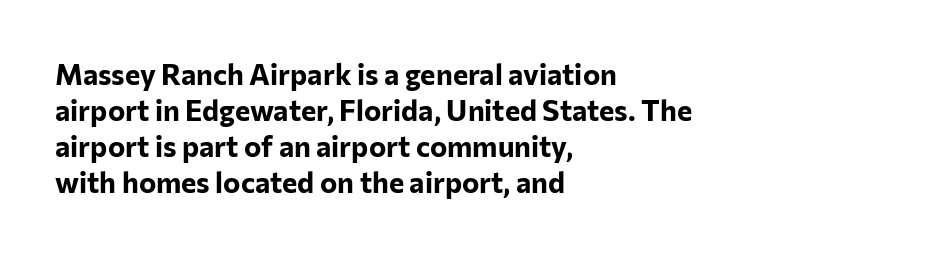
The image shows 29 px bold sans-serif type, upright; set left-aligned, line spacing 1.24x, normal letter spacing, not underlined; low stroke contrast and a medium x-height.
